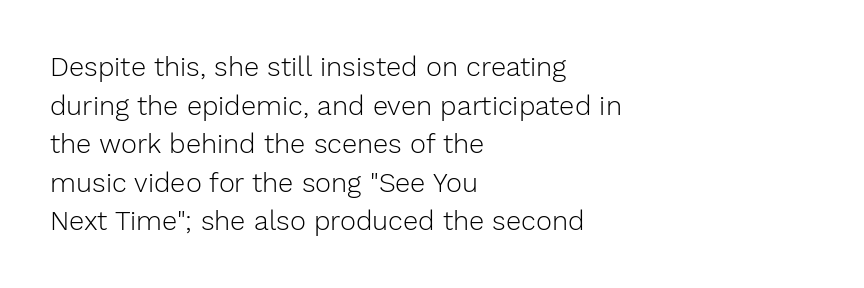
Stroke thickness stays within the range of a standard reading face or lighter. Notice how descenders clear the ascenders below comfortably — that's standard leading. There is no visible air inserted between adjacent glyphs. Casual observation: everything's shoved over to the left. The specimen omits any rule beneath the text block's lines. The letters stand straight up with perfectly vertical stems.
